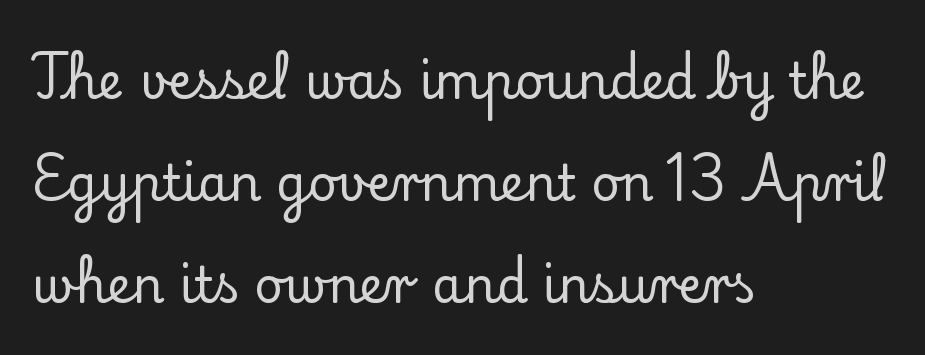
{"serif": "yes", "italic": "no", "width": "normal", "stroke_contrast": "low", "x_height": "small", "monospaced": "no", "underline": "no", "align": "left", "line_spacing": "loose", "line_spacing_ratio": 2.08, "letter_spacing": "normal", "letter_spacing_em": 0.0, "glyph_px": 49}
